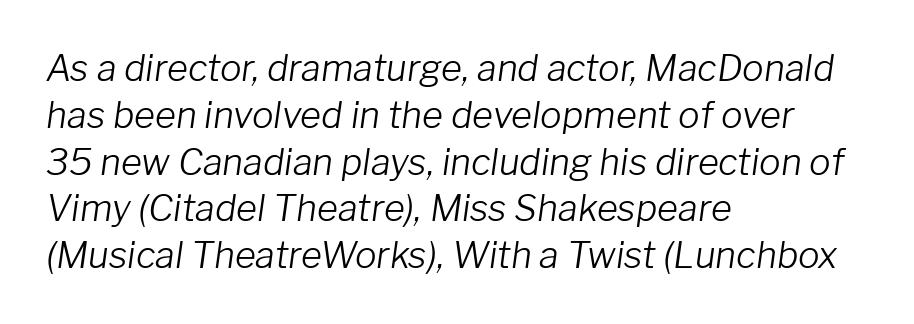
The image shows 36 px light type, italic (leaning right); set left-aligned, normal line spacing (1.3x), normal letter spacing, not underlined; low stroke contrast and a medium x-height.
